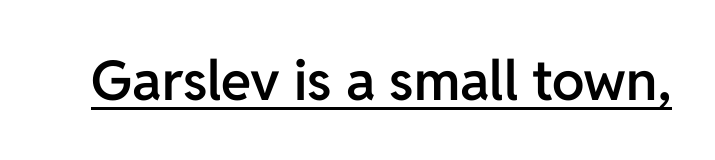
Q: Is the text bold? A: Semi-bold.
Q: Is the text italic (slanted)? A: No, it is upright.
Q: Is the typeface a serif or a sans-serif typeface? A: Sans-serif.
Q: Is the text underlined? A: Yes.
Q: Is the spacing between letters normal or unusually wide? A: Normal.
Q: Width (condensed, normal, or wide)? A: Normal.
Q: Stroke contrast? A: Low.
Q: x-height? A: Medium.
Q: Monospaced? A: No.
